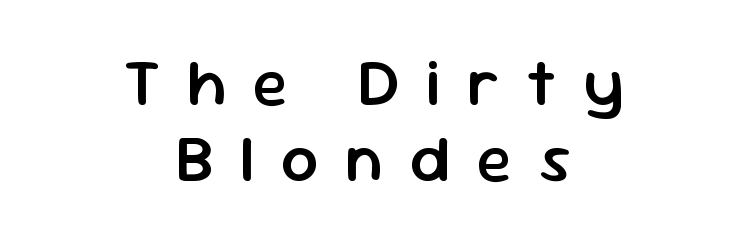
{"serif": "no", "italic": "no", "bold": "semi", "weight": "semibold", "width": "normal", "stroke_contrast": "low", "x_height": "medium", "monospaced": "no", "underline": "no", "align": "center", "line_spacing": "tight", "line_spacing_ratio": 1.15, "letter_spacing": "wide", "letter_spacing_em": 0.4, "glyph_px": 66}
